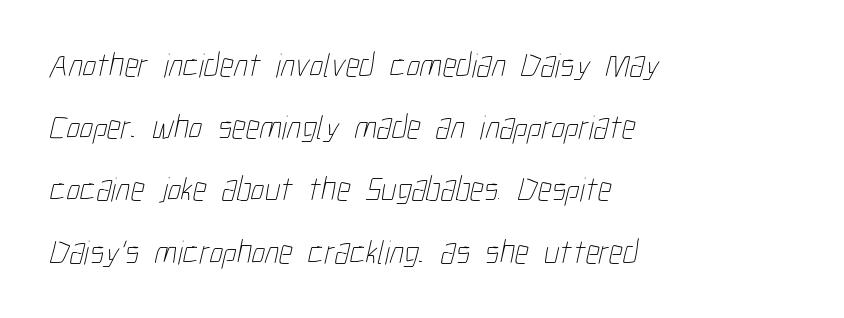
The image shows 34 px thin, condensed type; set left-aligned, line spacing 1.83x, normal letter spacing, not underlined; low stroke contrast and a medium x-height.
